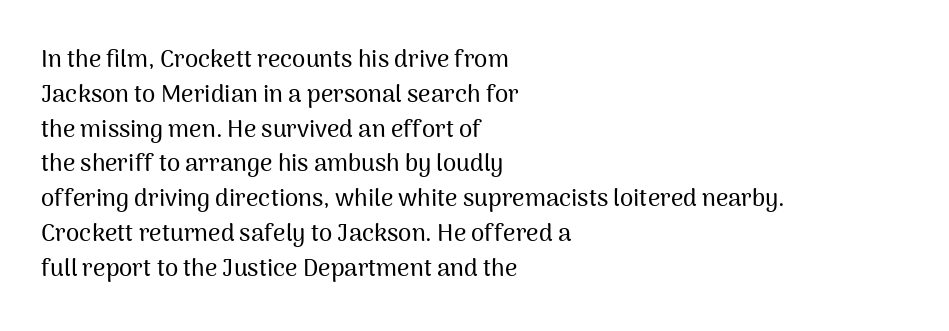
Q: Is the text italic (slanted)? A: No, it is upright.
Q: Is the text underlined? A: No.
Q: How is the paragraph aligned? A: Left-aligned.
Q: Is the spacing between letters normal or unusually wide? A: Normal.
Q: Is the spacing between lines tight, normal or loose? A: Normal.
